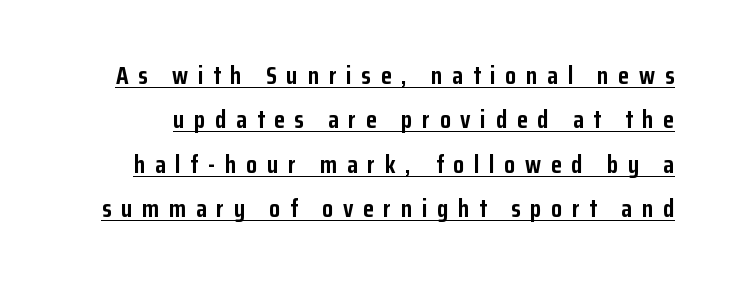
Q: Is the text bold? A: Yes.
Q: Is the text italic (slanted)? A: No, it is upright.
Q: Is the text underlined? A: Yes.
Q: Is the spacing between letters normal or unusually wide? A: Unusually wide.
